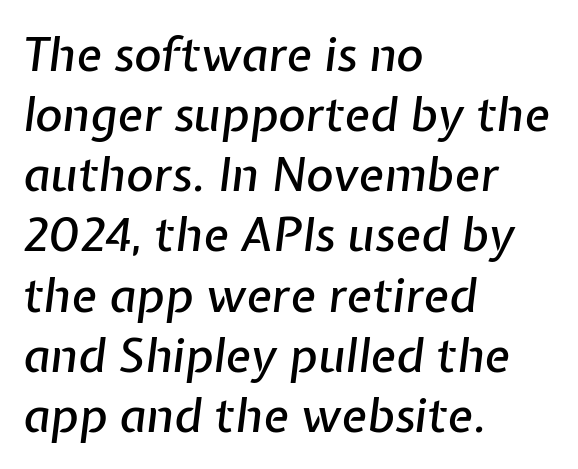
{"italic": "yes", "lean": "right", "slant_degrees": 7, "width": "normal", "stroke_contrast": "low", "x_height": "medium", "monospaced": "no", "underline": "no", "align": "left", "line_spacing": "normal", "line_spacing_ratio": 1.28, "letter_spacing": "normal", "letter_spacing_em": 0.0, "glyph_px": 47}
